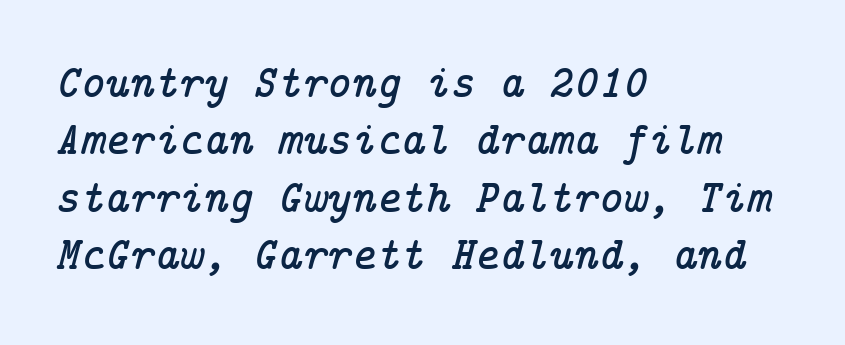
Q: Is the text italic (slanted)? A: Yes, it leans right by about 14 degrees.
Q: Is the typeface a serif or a sans-serif typeface? A: Serif.
Q: Is the text underlined? A: No.
Q: How is the paragraph aligned? A: Left-aligned.
Q: Is the spacing between letters normal or unusually wide? A: Normal.
Q: Width (condensed, normal, or wide)? A: Normal.
Q: Stroke contrast? A: Low.
Q: x-height? A: Medium.
